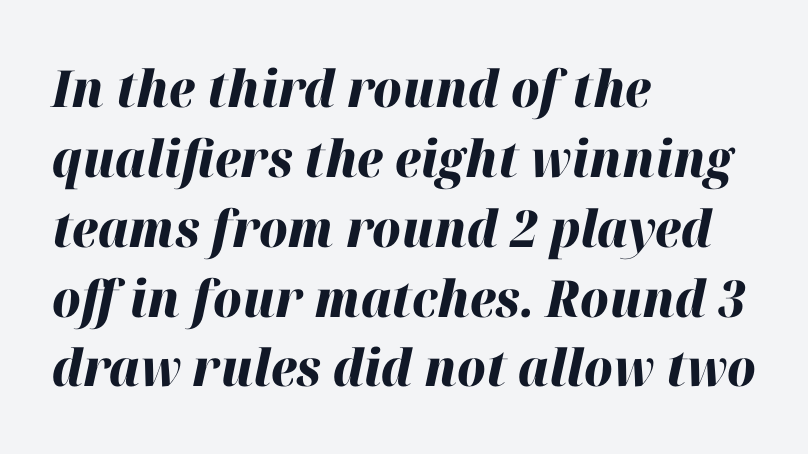
{"italic": "yes", "lean": "right", "slant_degrees": 12, "bold": "yes", "weight": "heavy", "width": "normal", "stroke_contrast": "high", "x_height": "medium", "monospaced": "no", "underline": "no", "align": "left", "line_spacing": "normal", "line_spacing_ratio": 1.37, "letter_spacing": "normal", "letter_spacing_em": 0.0, "glyph_px": 51}
